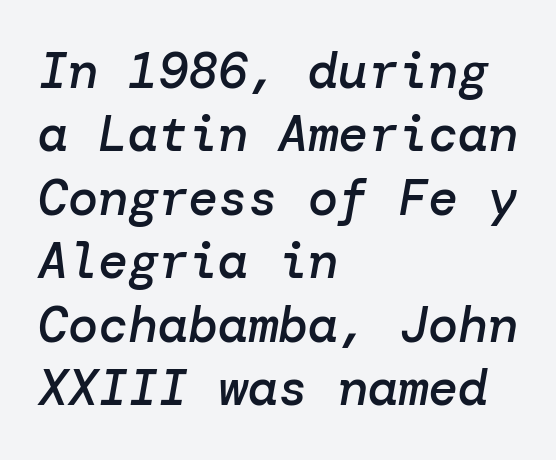
The image shows 50 px semibold type, italic (leaning right); set left-aligned, normal line spacing (1.27x), normal letter spacing, not underlined; low stroke contrast and a medium x-height.
